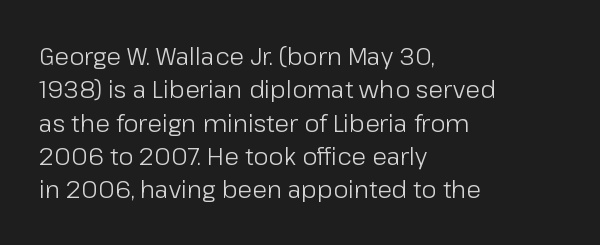
The letterforms sit at book weight or below. Posture: straight, roman, zero tilt. Tracking value appears to be zero — textbook default spacing. The passage shown stacks its lines at a standard gap. Is the block centered? No — it sits flush against the left margin. The foot of each line stays bare and open.
